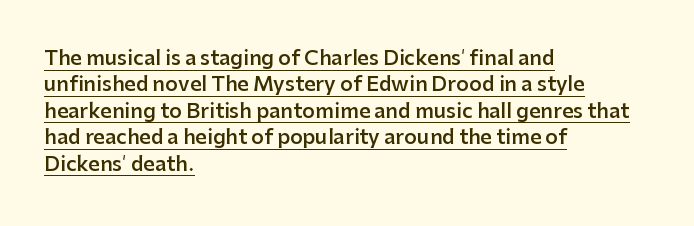
The image shows 20 px text type, upright; set left-aligned, normal line spacing (1.32x), normal letter spacing, underlined.
